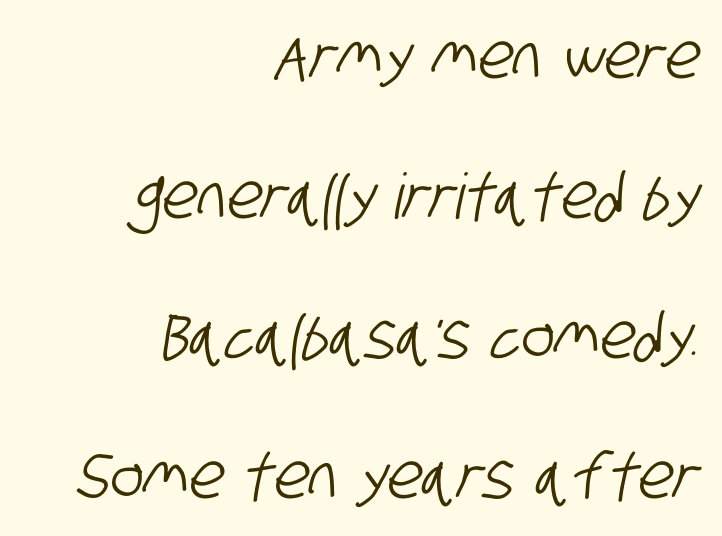
Visually the block forms a straight wall on the right and a jagged coastline on the left. Check where the strokes stop: nothing finishes them off — pure sans. Decoration check: the copy has no underline. Proportional: the letters do not fall into vertical columns.
